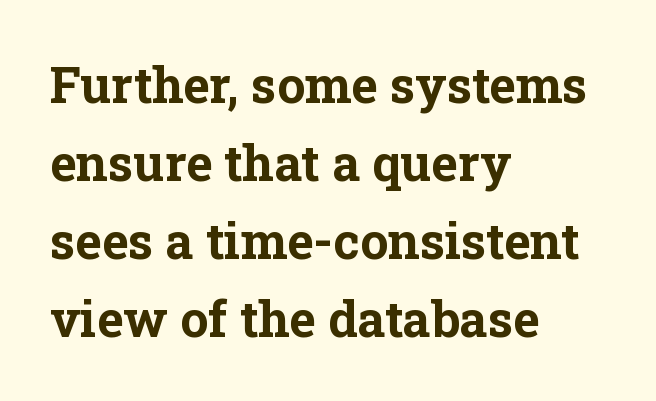
The image shows 50 px bold serif type, upright; set left-aligned, normal line spacing (1.56x), normal letter spacing, not underlined; low stroke contrast and a medium x-height.
